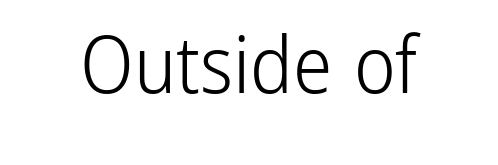
The image shows 79 px light, condensed sans-serif type, upright; set normal letter spacing, not underlined; low stroke contrast and a medium x-height.
